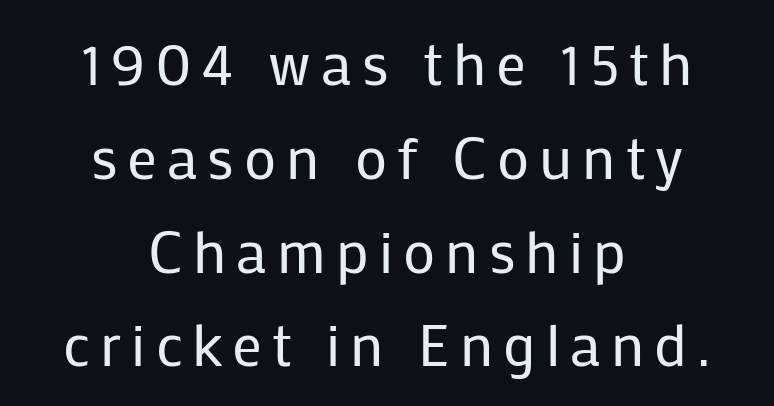
Q: Is the text bold? A: No.
Q: Is the text italic (slanted)? A: No, it is upright.
Q: Is the typeface a serif or a sans-serif typeface? A: Sans-serif.
Q: Is the text underlined? A: No.
Q: How is the paragraph aligned? A: Centered.
Q: Is the spacing between lines tight, normal or loose? A: Normal.
Q: Width (condensed, normal, or wide)? A: Normal.
Q: Stroke contrast? A: Low.
Q: x-height? A: Medium.
Q: Monospaced? A: No.
